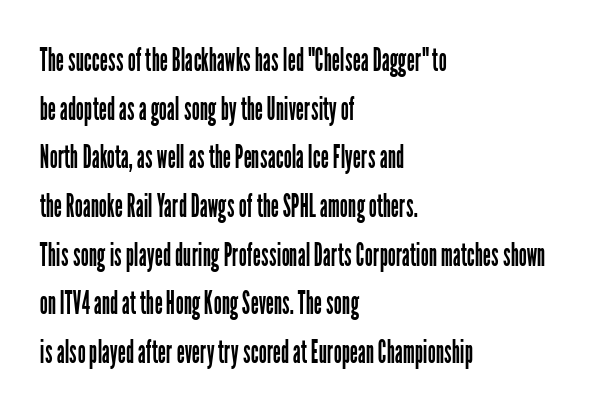
Is the stroke heavy? The answer is a plain regular-or-lighter. Glyph-to-glyph distance matches everyday printed text. You can tell from the bare stems that sans-serif type was used. The passage shown is typed in a proportional face where columns would drift.
